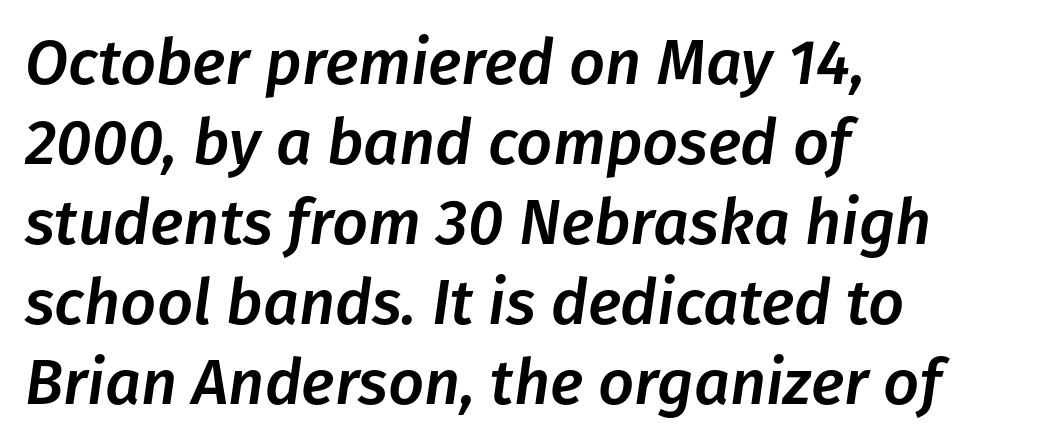
{"italic": "yes", "lean": "right", "slant_degrees": 8, "width": "normal", "stroke_contrast": "low", "x_height": "medium", "monospaced": "no", "underline": "no", "align": "left", "line_spacing": "normal", "line_spacing_ratio": 1.27, "letter_spacing": "normal", "letter_spacing_em": 0.0, "glyph_px": 63}
